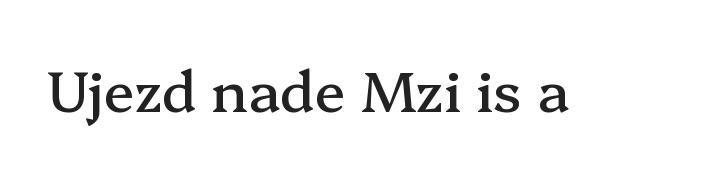
Q: Is the text italic (slanted)? A: No, it is upright.
Q: Is the typeface a serif or a sans-serif typeface? A: Serif.
Q: Is the text underlined? A: No.
Q: Is the spacing between letters normal or unusually wide? A: Normal.
Q: Width (condensed, normal, or wide)? A: Normal.
Q: Stroke contrast? A: Medium.
Q: x-height? A: Medium.
Q: Monospaced? A: No.
